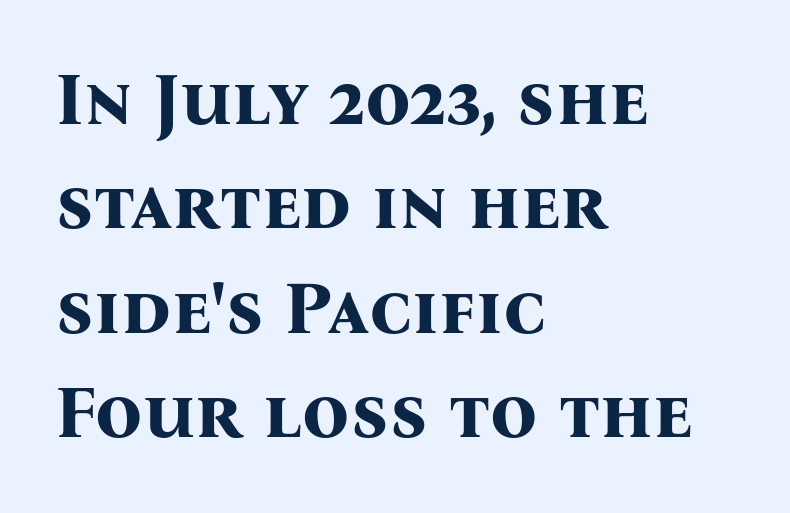
A typesetter would call this proportional, since set widths differ per character. This sample uses a serif face. Plain, unruled lines of type. This is roman type, the default non-slanted kind. How would I describe the line gaps? Plain and ordinary. The type is set solid horizontally, with unmodified tracking.
